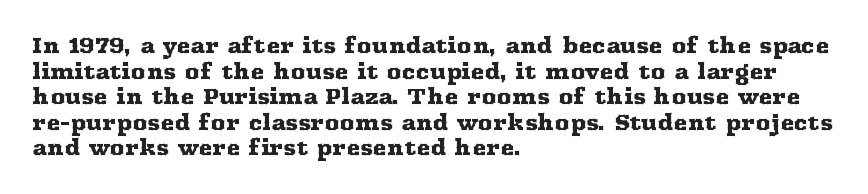
Line beginnings align vertically; line endings do not. Posture: vertical. A typesetter would call this zero additional tracking. The baseline area is clear.
